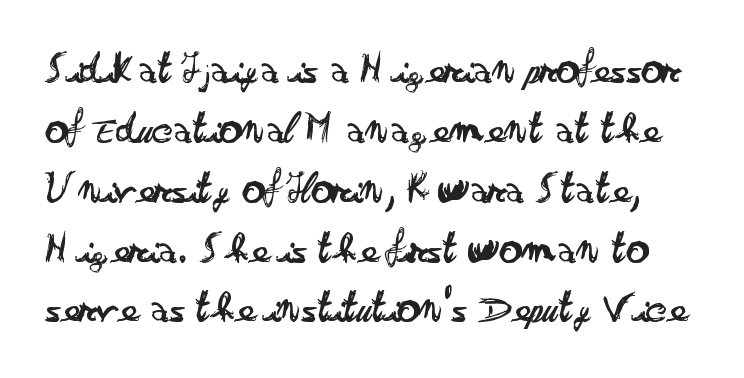
{"serif": "no", "italic": "no", "bold": "no", "weight": "regular", "width": "wide", "stroke_contrast": "low", "x_height": "small", "monospaced": "no", "underline": "no", "line_spacing": "normal", "line_spacing_ratio": 1.33, "letter_spacing": "normal", "letter_spacing_em": 0.0, "glyph_px": 45}
